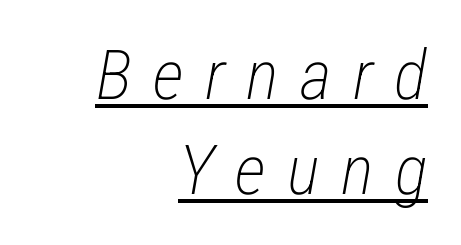
Alignment: flush right. Rendered with sloped, italic letterforms. A baseline rule has been typeset under these characters. Bold? No — there's no thickening of the strokes.
